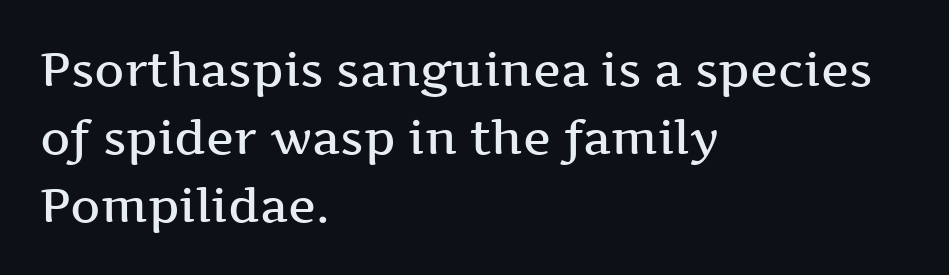
The image shows 47 px semibold, wide serif type, upright; set left-aligned, normal line spacing (1.45x), normal letter spacing, not underlined; medium stroke contrast and a medium x-height.
